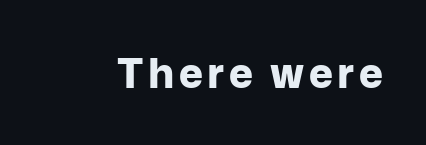
Glance below the letters and you will spot only blank space. Think of a printed novel: that variable character pitch is what you see here. This rendering employs a face without finishing strokes, i.e., a sans-serif. Caption: bold face, heavy strokes.
